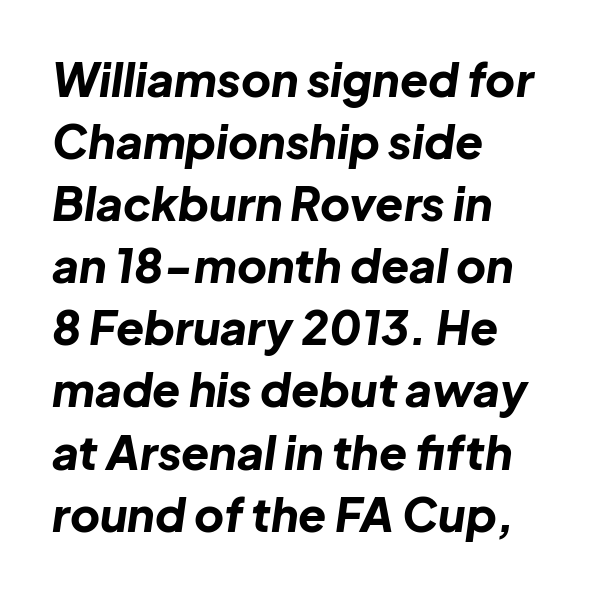
{"italic": "yes", "lean": "right", "slant_degrees": 8, "bold": "yes", "weight": "bold", "width": "normal", "stroke_contrast": "low", "x_height": "medium", "monospaced": "no", "underline": "no", "align": "left", "line_spacing": "normal", "line_spacing_ratio": 1.35, "letter_spacing": "normal", "letter_spacing_em": 0.0, "glyph_px": 46}
